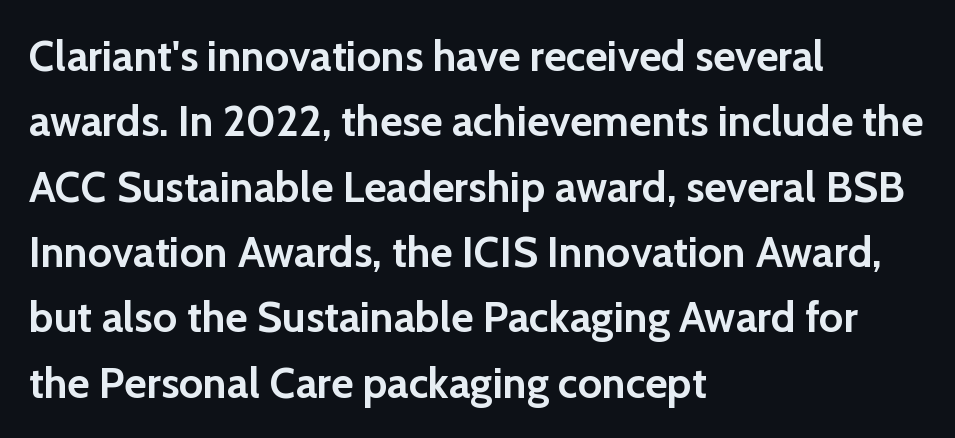
The image shows 43 px semibold sans-serif type, upright; set left-aligned, normal line spacing (1.52x), normal letter spacing, not underlined; low stroke contrast and a medium x-height.
